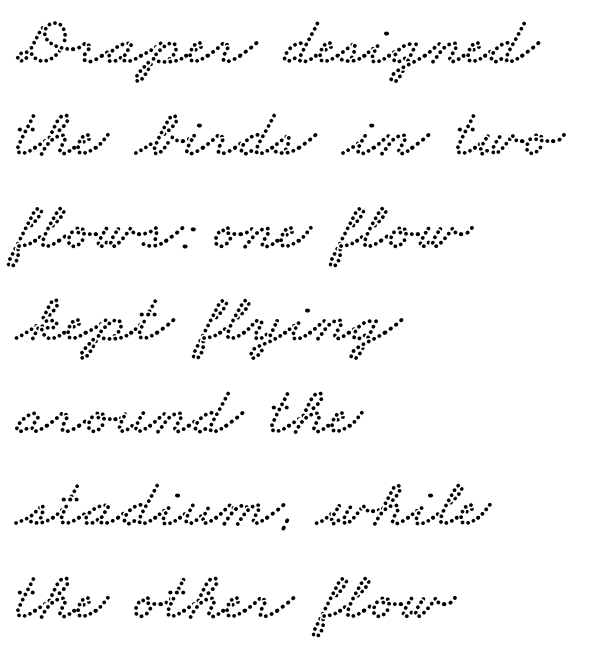
Q: Is the typeface a serif or a sans-serif typeface? A: Serif.
Q: Is the text underlined? A: No.
Q: How is the paragraph aligned? A: Left-aligned.
Q: Is the spacing between letters normal or unusually wide? A: Normal.
Q: Is the spacing between lines tight, normal or loose? A: Normal.
Q: Width (condensed, normal, or wide)? A: Wide.
Q: Stroke contrast? A: Low.
Q: x-height? A: Small.
Q: Monospaced? A: No.
